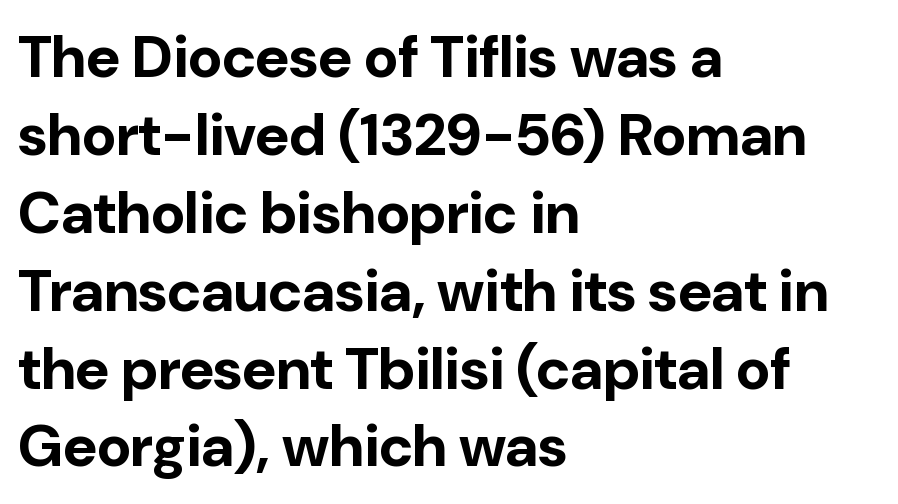
The face used here is proportionally spaced, like ordinary book or web type. The tracking reads as untouched default to a designer's eye. Rows of type keep a routine distance in the vertical direction. The typesetting leans heavy: a genuine bold. Rendered with straight, roman letterforms.
